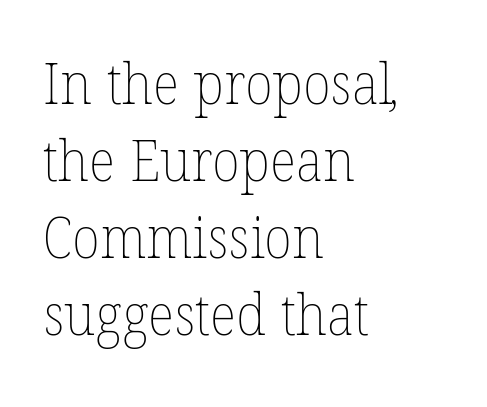
The image shows 57 px thin type; set left-aligned, normal line spacing (1.35x), normal letter spacing, not underlined; low stroke contrast and a medium x-height.
